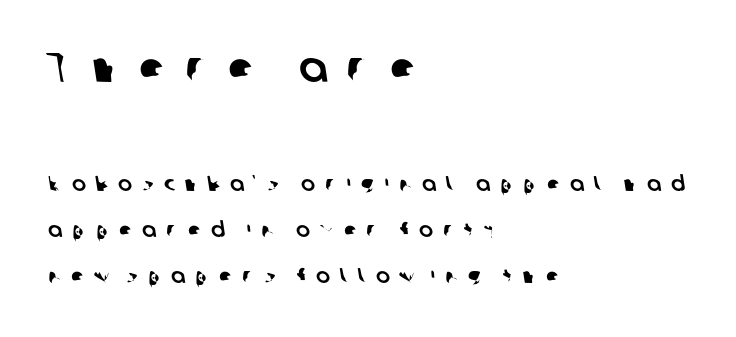
The image shows 42 px sans-serif type; set left-aligned, loose line spacing (2.18x), unusually wide letter spacing (+0.47 em), not underlined; the first (top) block is 2.0x larger; low stroke contrast and a medium x-height.
